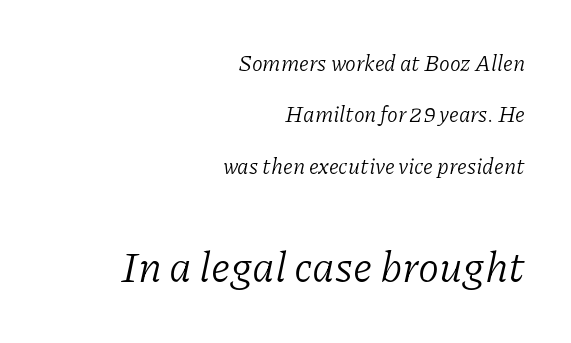
The image shows 43 px light serif type, italic (leaning right); set right-aligned, loose line spacing (2.33x), normal letter spacing, not underlined; the second (bottom) block is 1.95x larger; low stroke contrast and a medium x-height.
